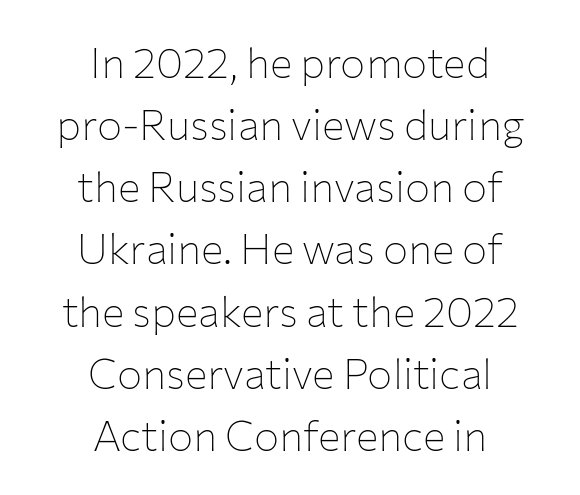
The image shows 42 px thin sans-serif type, upright; set centered, normal line spacing (1.48x), normal letter spacing, not underlined; low stroke contrast and a medium x-height.
